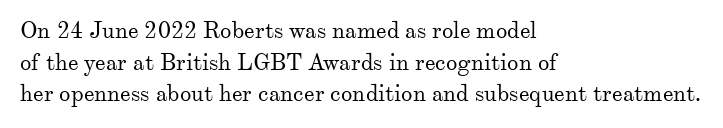
The image shows 23 px text type, upright; set left-aligned, normal line spacing (1.38x), normal letter spacing, not underlined.
